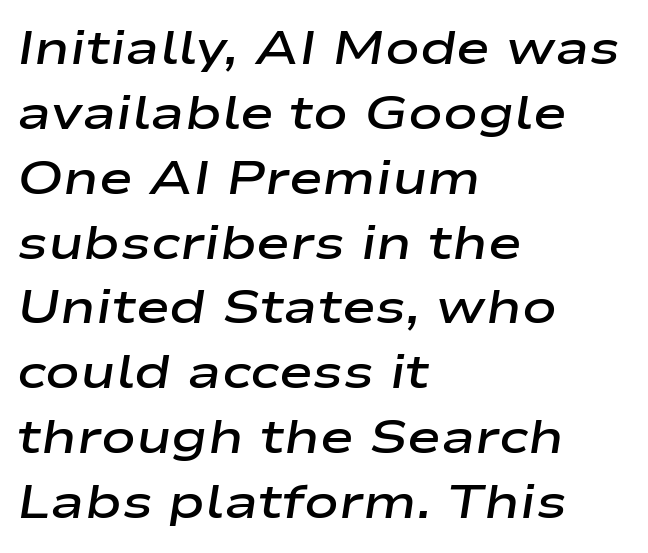
The image shows 46 px semibold, wide type, italic (leaning right); set left-aligned, normal line spacing (1.41x), normal letter spacing, not underlined; low stroke contrast and a medium x-height.
